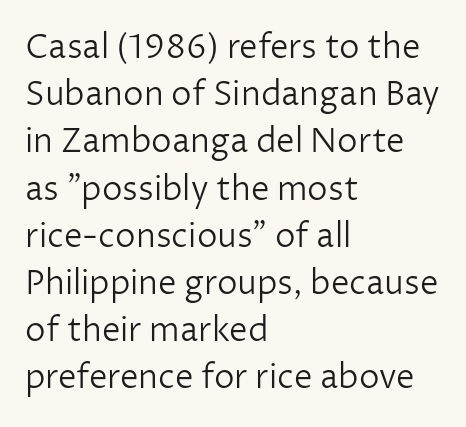
Q: Is the text bold? A: No.
Q: Is the text italic (slanted)? A: No, it is upright.
Q: Is the typeface a serif or a sans-serif typeface? A: Sans-serif.
Q: Is the text underlined? A: No.
Q: How is the paragraph aligned? A: Left-aligned.
Q: Is the spacing between letters normal or unusually wide? A: Normal.
Q: Is the spacing between lines tight, normal or loose? A: Normal.
Q: Width (condensed, normal, or wide)? A: Normal.
Q: Stroke contrast? A: Low.
Q: x-height? A: Medium.
Q: Monospaced? A: No.
